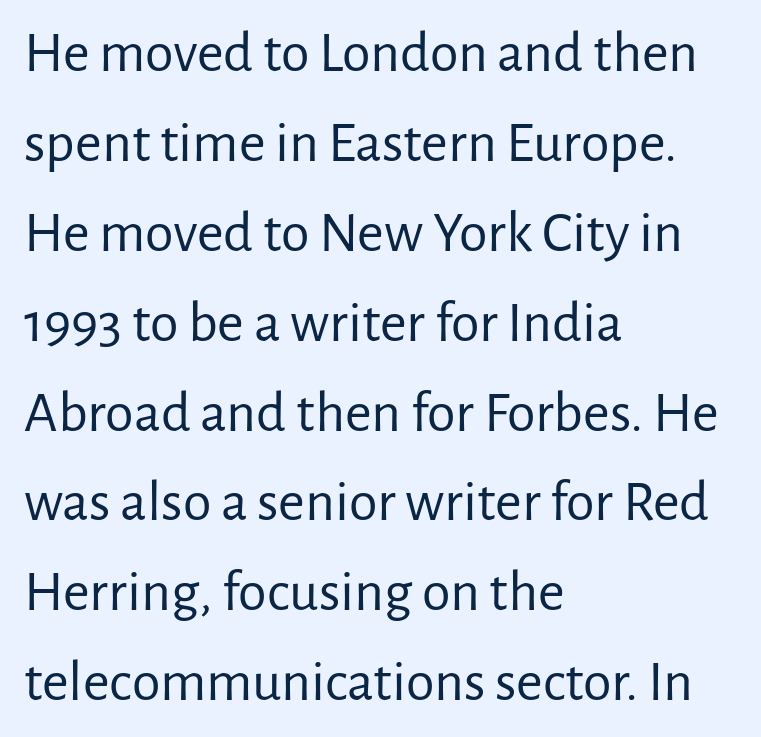
Q: Is the text bold? A: No.
Q: Is the text italic (slanted)? A: No, it is upright.
Q: Is the typeface a serif or a sans-serif typeface? A: Sans-serif.
Q: Is the text underlined? A: No.
Q: How is the paragraph aligned? A: Left-aligned.
Q: Is the spacing between letters normal or unusually wide? A: Normal.
Q: Is the spacing between lines tight, normal or loose? A: Normal.
Q: Width (condensed, normal, or wide)? A: Normal.
Q: Stroke contrast? A: Low.
Q: x-height? A: Medium.
Q: Monospaced? A: No.
